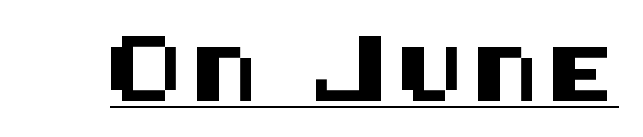
{"serif": "no", "italic": "no", "width": "normal", "stroke_contrast": "medium", "x_height": "large", "underline": "yes", "letter_spacing": "wide", "letter_spacing_em": 0.2, "glyph_px": 54}
